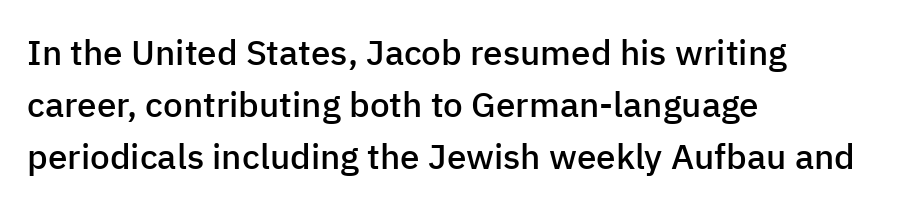
{"serif": "no", "italic": "no", "bold": "semi", "weight": "semibold", "width": "normal", "stroke_contrast": "low", "x_height": "medium", "monospaced": "no", "underline": "no", "align": "left", "line_spacing": "normal", "line_spacing_ratio": 1.49, "letter_spacing": "normal", "letter_spacing_em": 0.0, "glyph_px": 35}
